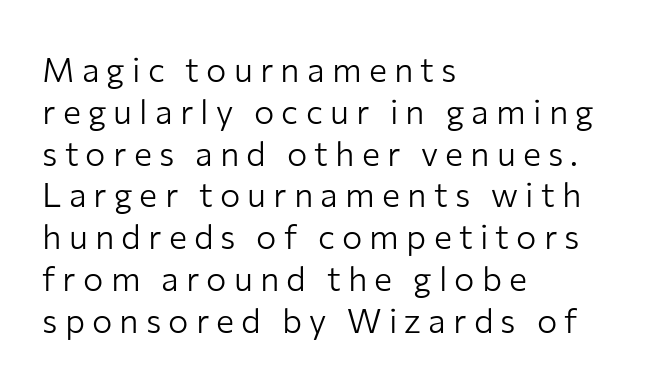
{"serif": "no", "italic": "no", "bold": "no", "weight": "light", "width": "normal", "stroke_contrast": "low", "x_height": "medium", "monospaced": "no", "underline": "no", "align": "left", "line_spacing_ratio": 1.23, "letter_spacing": "wide", "letter_spacing_em": 0.21, "glyph_px": 34}
